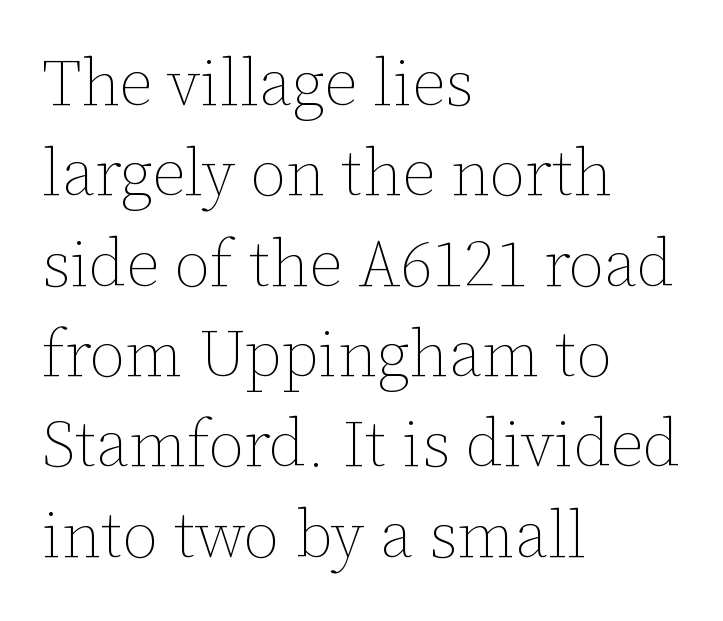
Q: Is the text bold? A: No.
Q: Is the text italic (slanted)? A: No, it is upright.
Q: Is the text underlined? A: No.
Q: How is the paragraph aligned? A: Left-aligned.
Q: Is the spacing between letters normal or unusually wide? A: Normal.
Q: Is the spacing between lines tight, normal or loose? A: Normal.
Q: Width (condensed, normal, or wide)? A: Normal.
Q: Stroke contrast? A: Low.
Q: x-height? A: Medium.
Q: Monospaced? A: No.
